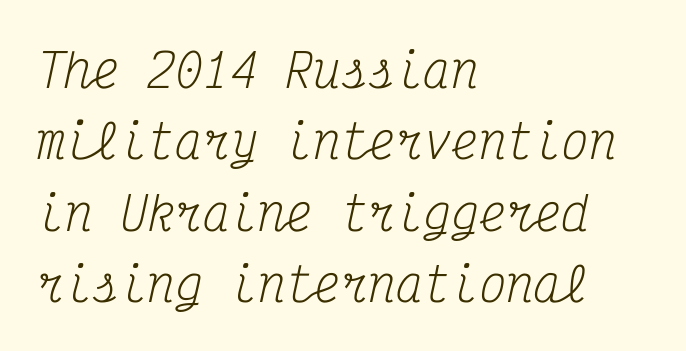
{"serif": "yes", "italic": "yes", "lean": "right", "slant_degrees": 12, "bold": "no", "weight": "regular", "width": "condensed", "stroke_contrast": "medium", "x_height": "medium", "monospaced": "yes", "underline": "no", "align": "left", "line_spacing": "normal", "line_spacing_ratio": 1.55, "letter_spacing": "normal", "letter_spacing_em": 0.0, "glyph_px": 46}
